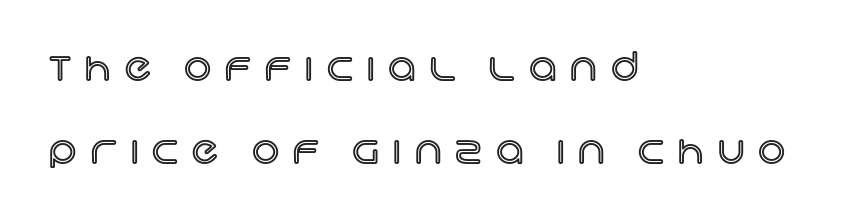
{"italic": "no", "width": "normal", "x_height": "large", "monospaced": "no", "underline": "no", "align": "left", "line_spacing": "loose", "line_spacing_ratio": 2.18, "letter_spacing": "wide", "letter_spacing_em": 0.37, "glyph_px": 38}
